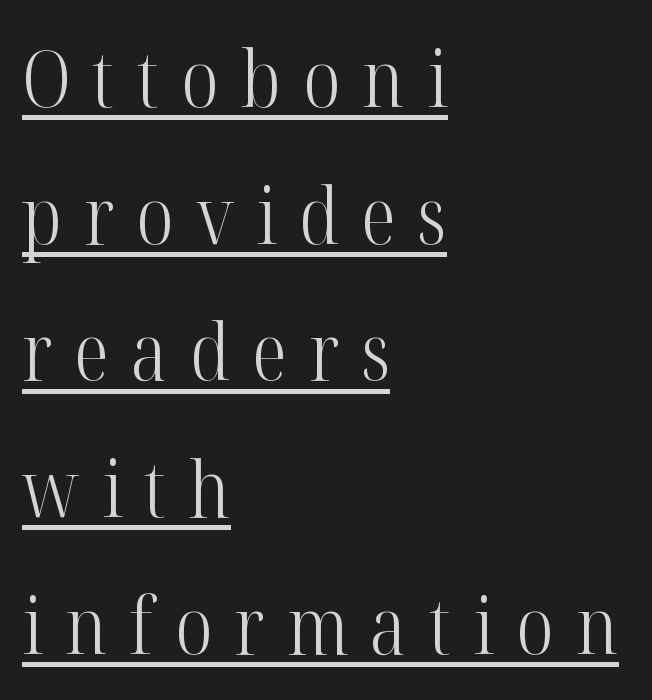
Every row of glyphs begins at an identical x-position on the left. Nope, not italic — everything's standing straight. A typographer would call this underscored text. This rendering widens character spacing well past its baseline value. A typesetter would label this face a serif. Do the characters align in a grid? No, the font is proportional.
